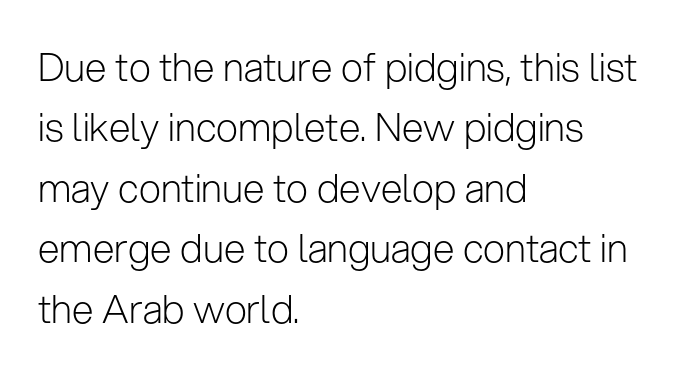
Do the characters align in a grid? No, the font is proportional. Observe the ordinary spacing: letters are neighbours, not strangers. The space directly below the letters is spotless. Weight: not bold — regular or lighter. Which margin do the lines hug? The left one — the right edge is uneven. Serif or sans? Sans — the stroke terminals are bare.
